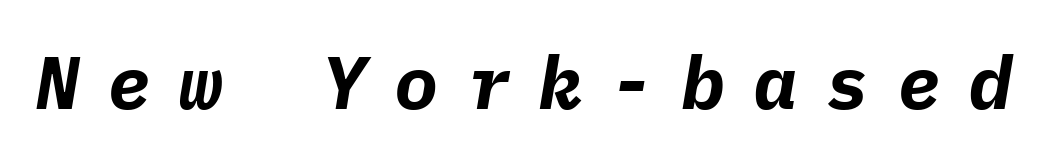
The lettering tilts uniformly, giving the passage an italic look. Pretty heavy lettering here — definitely bold. The face used here is rendered with a markedly widened letterfit. Think of a typewriter: that constant character pitch is what you see here.
